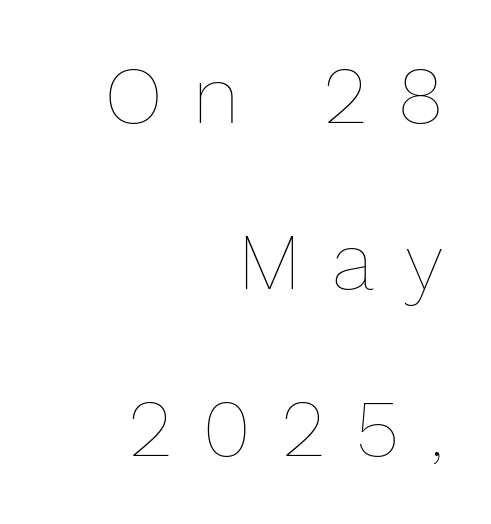
The image shows 80 px thin type, upright; set right-aligned, loose line spacing (2.08x), unusually wide letter spacing (+0.39 em), not underlined; low stroke contrast and a medium x-height.
